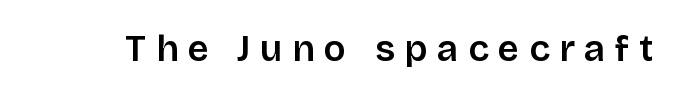
Q: Is the text italic (slanted)? A: No, it is upright.
Q: Is the typeface a serif or a sans-serif typeface? A: Sans-serif.
Q: Is the text underlined? A: No.
Q: Is the spacing between letters normal or unusually wide? A: Unusually wide.
Q: Width (condensed, normal, or wide)? A: Normal.
Q: Stroke contrast? A: Low.
Q: x-height? A: Large.
Q: Monospaced? A: No.
